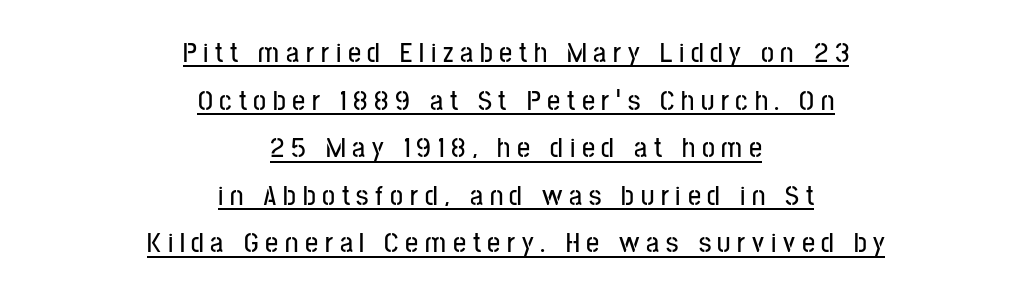
The image shows 29 px condensed sans-serif type, upright; set centered, normal line spacing (1.64x), unusually wide letter spacing (+0.23 em), underlined; low stroke contrast and a medium x-height.
